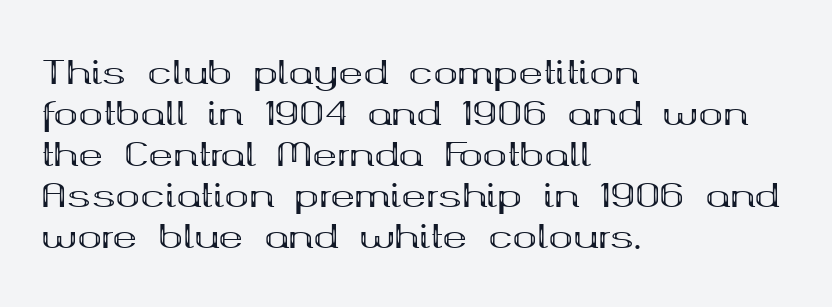
You could not count columns in this text — the font is proportionally spaced. Notice how the stems are strictly vertical — no italics here. A classic flush-left, rag-right setting is used for this passage. No extra tracking has been applied to these lines.
